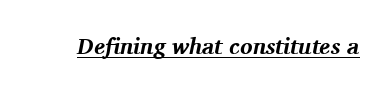
Does extra space separate the letters? No, they use regular spacing. In terms of posture, this sample is oblique. On the weight axis this lands at bold, roughly 700. Check the space under the baseline: a stroke is drawn there.
